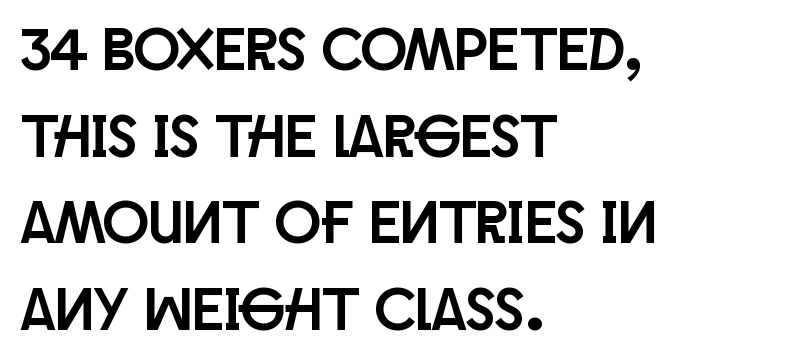
{"serif": "no", "italic": "no", "width": "condensed", "stroke_contrast": "low", "x_height": "large", "monospaced": "no", "underline": "no", "align": "left", "line_spacing": "normal", "line_spacing_ratio": 1.42, "letter_spacing": "normal", "letter_spacing_em": 0.0, "glyph_px": 61}
